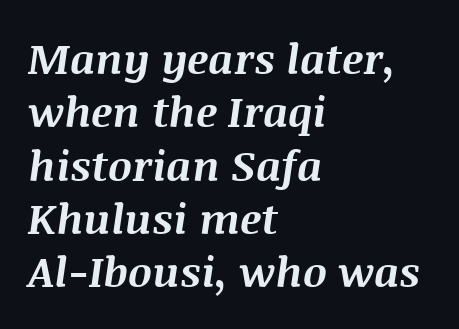
This sample has the flowing, uneven cadence of proportional lettering. Notice how the passage keeps a crisp vertical edge on the left only. Heavy-handed strokes throughout: this text is bold. The letterforms sit shoulder to shoulder at normal distance.
